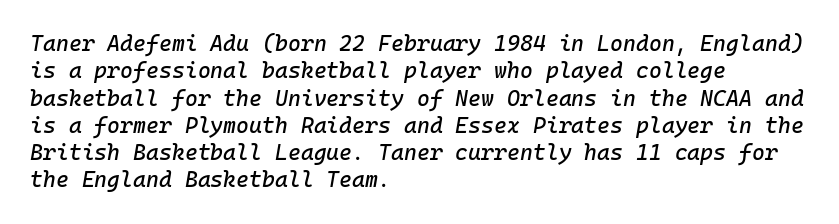
Each row of text sits above clean, open space. This sample uses plain, unmodified letter spacing. The setting favours the left margin, as ordinary paragraphs usually do. Notice how the stems are inclined rather than vertical — that's the hallmark of italics.
